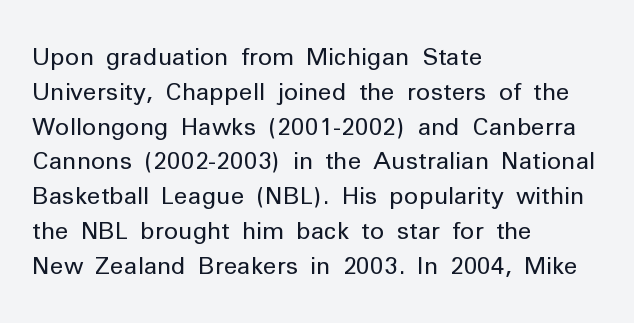
The image shows 24 px text type, upright; set left-aligned, normal line spacing (1.45x), normal letter spacing, not underlined.
